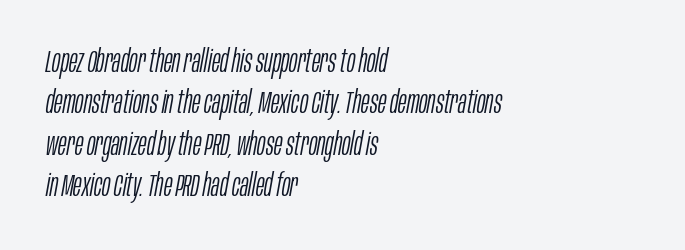
Q: Is the text bold? A: No.
Q: Is the text italic (slanted)? A: Yes, it leans right by about 10 degrees.
Q: Is the text underlined? A: No.
Q: How is the paragraph aligned? A: Left-aligned.
Q: Is the spacing between letters normal or unusually wide? A: Normal.
Q: Is the spacing between lines tight, normal or loose? A: Normal.
Q: Width (condensed, normal, or wide)? A: Condensed.
Q: Stroke contrast? A: Low.
Q: x-height? A: Large.
Q: Monospaced? A: No.
